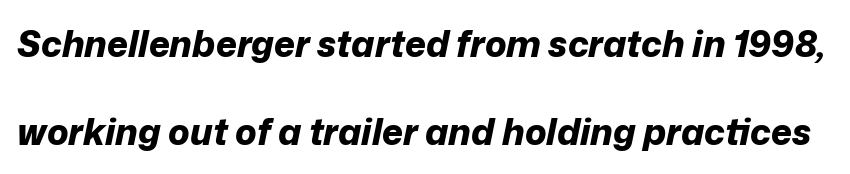
The image shows 36 px bold type, italic (leaning right); set loose line spacing (2.44x), normal letter spacing, not underlined; low stroke contrast and a medium x-height.
